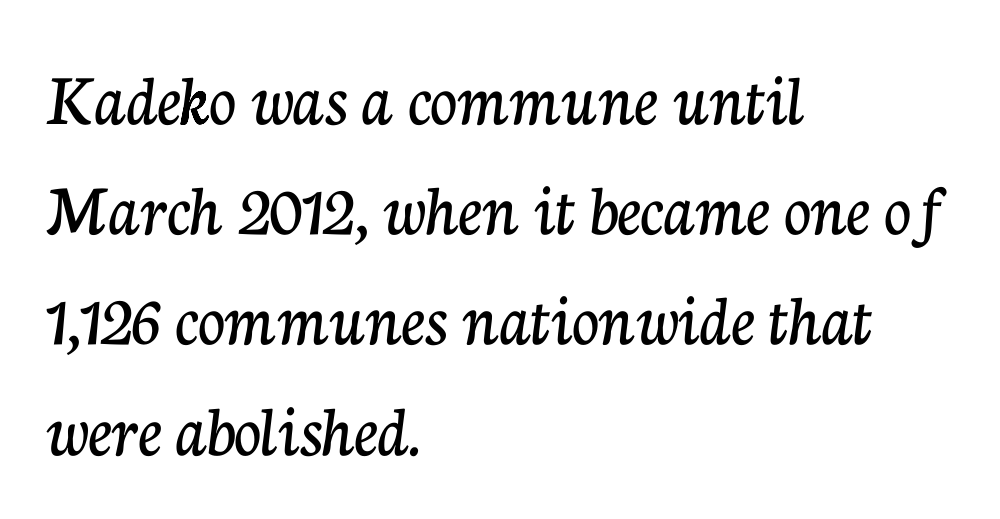
{"serif": "yes", "width": "normal", "stroke_contrast": "low", "x_height": "medium", "monospaced": "no", "underline": "no", "align": "left", "line_spacing": "normal", "line_spacing_ratio": 1.47, "letter_spacing": "normal", "letter_spacing_em": 0.0, "glyph_px": 75}
